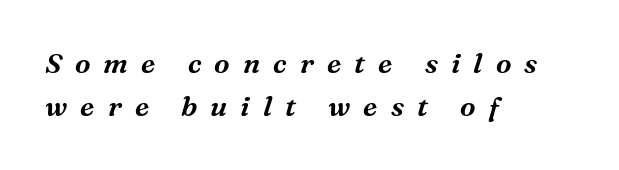
The image shows 28 px serif type, italic (leaning right); set left-aligned, normal line spacing (1.54x), unusually wide letter spacing (+0.47 em), not underlined; medium stroke contrast and a medium x-height.
